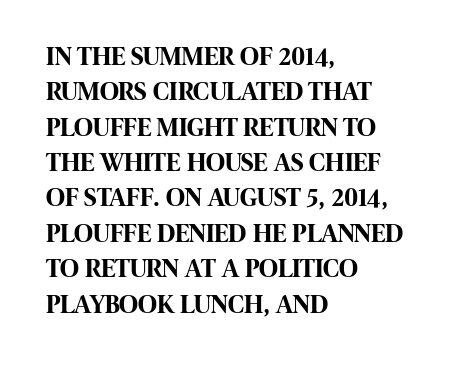
Q: Is the text bold? A: Yes.
Q: Is the text italic (slanted)? A: No, it is upright.
Q: Is the text underlined? A: No.
Q: How is the paragraph aligned? A: Left-aligned.
Q: Is the spacing between letters normal or unusually wide? A: Normal.
Q: Is the spacing between lines tight, normal or loose? A: Normal.
